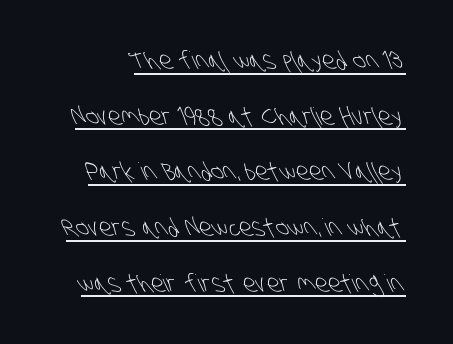
{"bold": "no", "underline": "yes", "line_spacing": "loose", "line_spacing_ratio": 2.32, "letter_spacing": "normal", "letter_spacing_em": 0.0, "glyph_px": 24}
